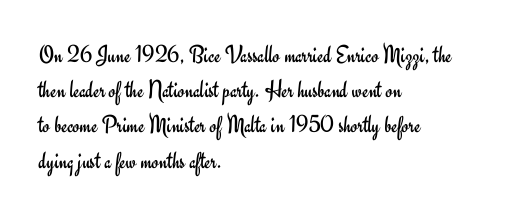
Weight: not bold — regular or lighter. Summary of vertical rhythm: regular, with standard interline spacing. Words appear dense and cohesive because spacing is normal. Glance below the letters and you will spot only blank space.
